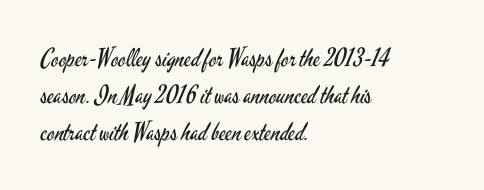
The image shows 25 px text type; set left-aligned, normal line spacing (1.48x), normal letter spacing, not underlined.
